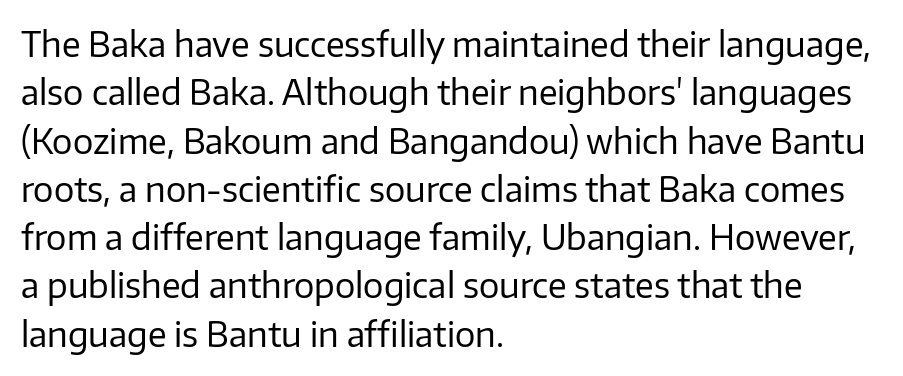
{"serif": "no", "italic": "no", "bold": "no", "weight": "regular", "width": "normal", "stroke_contrast": "low", "x_height": "medium", "monospaced": "no", "underline": "no", "align": "left", "line_spacing": "normal", "line_spacing_ratio": 1.42, "letter_spacing": "normal", "letter_spacing_em": 0.0, "glyph_px": 34}
